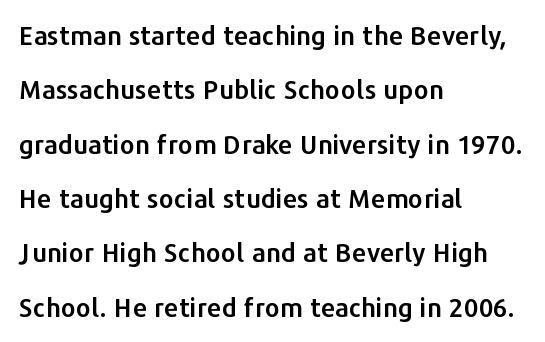
The image shows 26 px text type, upright; set left-aligned, loose line spacing (2.09x), normal letter spacing, not underlined.
